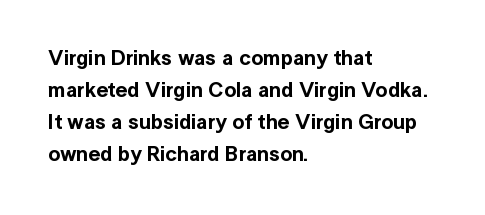
{"italic": "no", "underline": "no", "align": "left", "line_spacing": "normal", "line_spacing_ratio": 1.53, "letter_spacing": "normal", "letter_spacing_em": 0.0, "glyph_px": 21}
